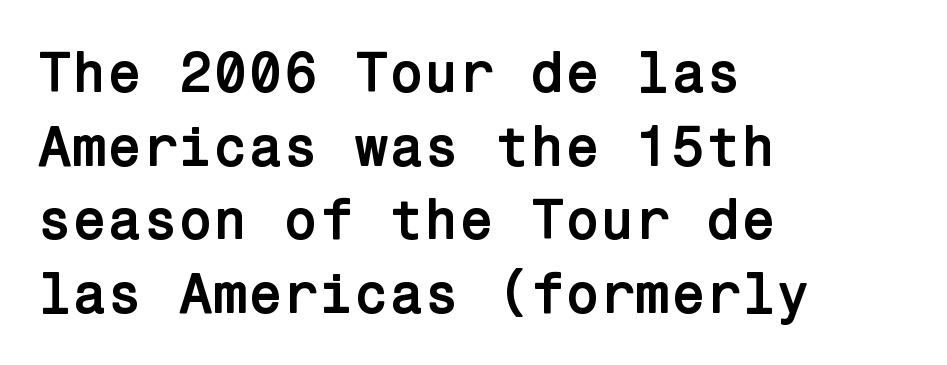
Q: Is the text bold? A: Yes.
Q: Is the text italic (slanted)? A: No, it is upright.
Q: Is the typeface a serif or a sans-serif typeface? A: Sans-serif.
Q: Is the text underlined? A: No.
Q: How is the paragraph aligned? A: Left-aligned.
Q: Is the spacing between letters normal or unusually wide? A: Normal.
Q: Is the spacing between lines tight, normal or loose? A: Normal.
Q: Width (condensed, normal, or wide)? A: Normal.
Q: Stroke contrast? A: Low.
Q: x-height? A: Medium.
